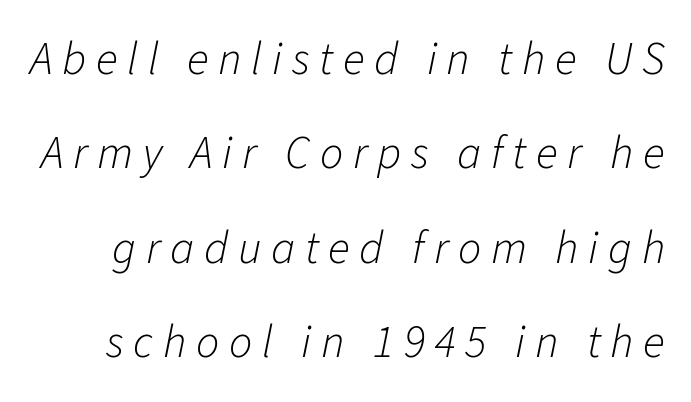
The image shows 46 px light type, italic (leaning right); set loose line spacing (2.05x), unusually wide letter spacing (+0.21 em), not underlined; low stroke contrast and a medium x-height.
